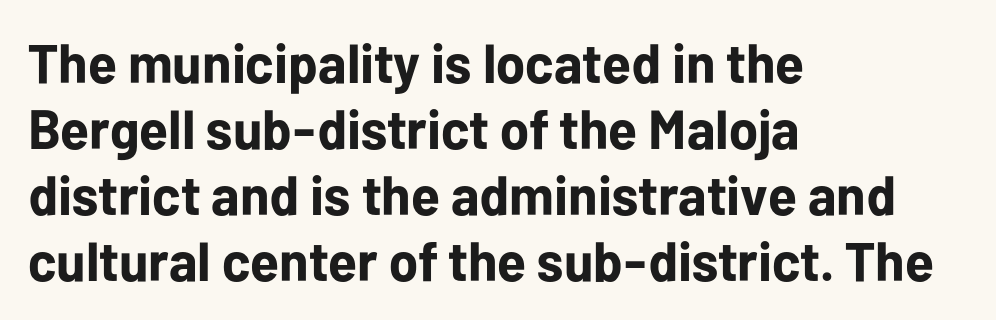
The letters advance in unequal steps, a hallmark of proportional type. The sample has been set heavy, in full bold. One-word summary of the alignment: left. Students, note that the glyphs here touch the page at normal intervals. Posture: upright roman. Nothing sits at the stroke ends, so this counts as sans-serif.
